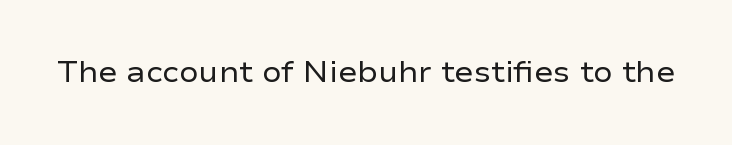
{"serif": "no", "italic": "no", "bold": "no", "weight": "regular", "width": "wide", "stroke_contrast": "low", "x_height": "medium", "monospaced": "no", "underline": "no", "letter_spacing": "normal", "letter_spacing_em": 0.0, "glyph_px": 29}
